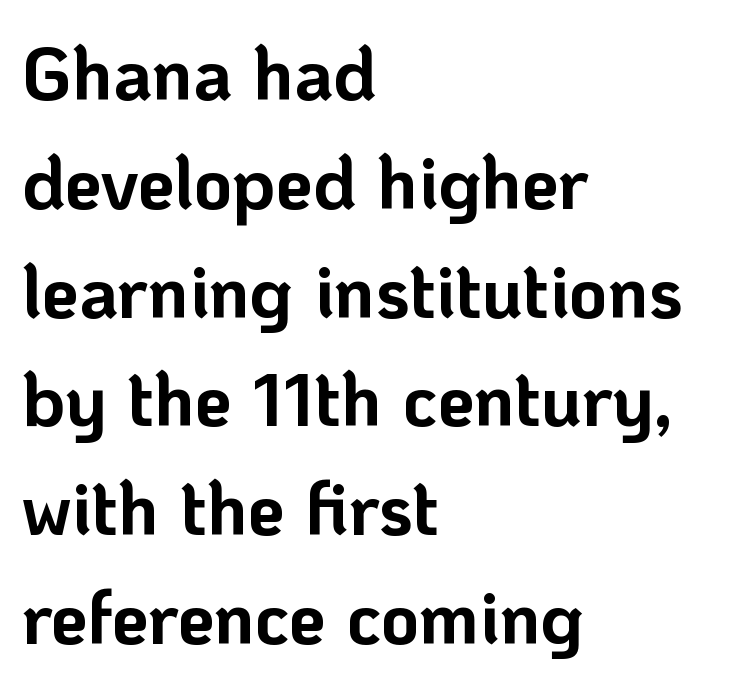
The image shows 74 px bold sans-serif type, upright; set left-aligned, normal line spacing (1.47x), normal letter spacing, not underlined; low stroke contrast and a medium x-height.
